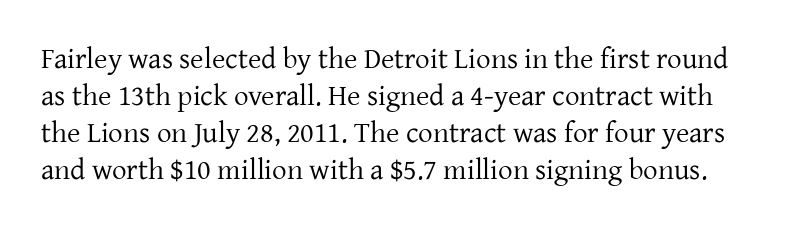
The image shows 29 px regular-weight serif type, upright; set normal line spacing (1.28x), normal letter spacing, not underlined; low stroke contrast and a medium x-height.
